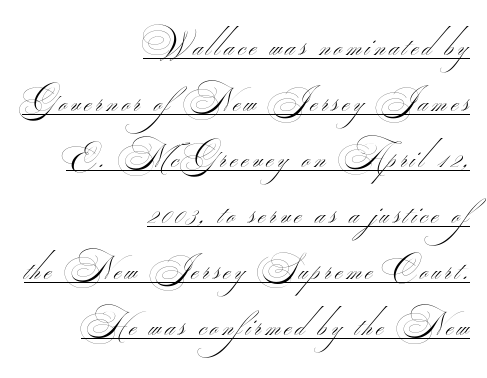
{"serif": "no", "bold": "no", "weight": "thin", "width": "wide", "stroke_contrast": "medium", "monospaced": "no", "underline": "yes", "align": "right", "line_spacing_ratio": 1.75, "glyph_px": 32}
